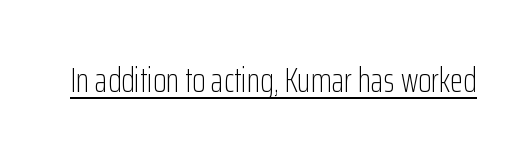
The image shows 34 px light, condensed sans-serif type, upright; set normal letter spacing, underlined; low stroke contrast and a medium x-height.
